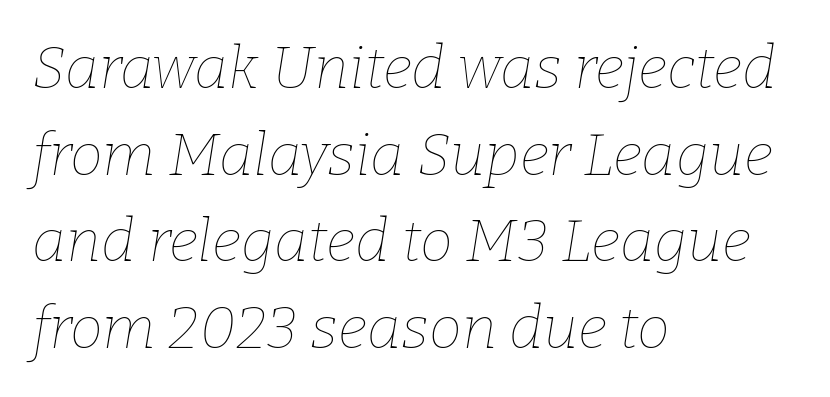
{"italic": "yes", "lean": "right", "slant_degrees": 9, "bold": "no", "weight": "thin", "width": "normal", "stroke_contrast": "low", "x_height": "medium", "monospaced": "no", "underline": "no", "align": "left", "line_spacing": "normal", "line_spacing_ratio": 1.47, "letter_spacing": "normal", "letter_spacing_em": 0.0, "glyph_px": 59}
